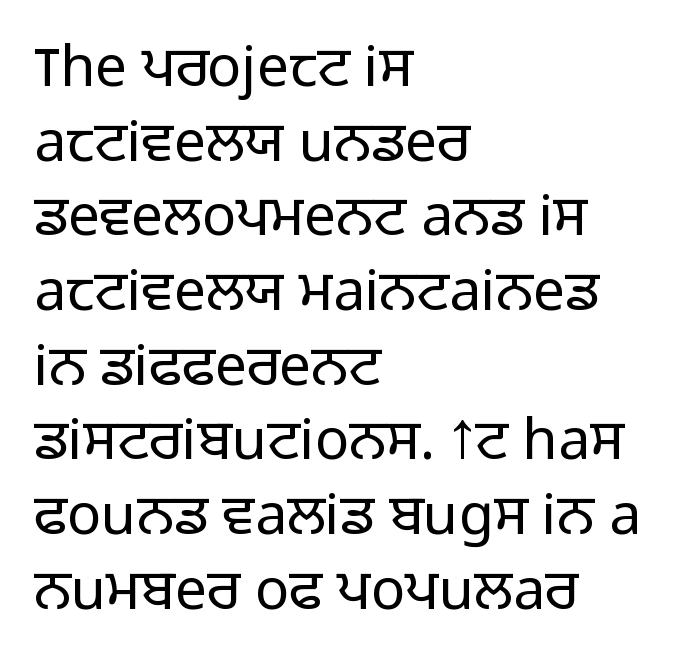
The image shows 57 px light sans-serif type, upright; set left-aligned, normal line spacing (1.31x), normal letter spacing, not underlined; low stroke contrast and a medium x-height.
